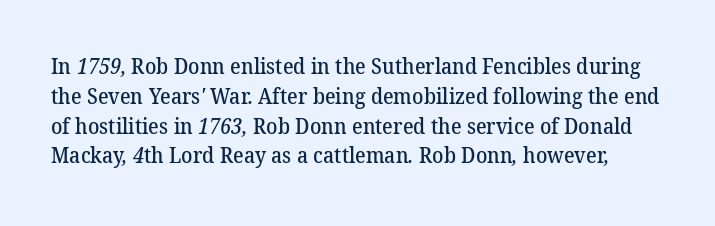
{"bold": "semi", "underline": "no", "line_spacing": "normal", "line_spacing_ratio": 1.42, "letter_spacing": "normal", "letter_spacing_em": 0.0, "glyph_px": 21}
